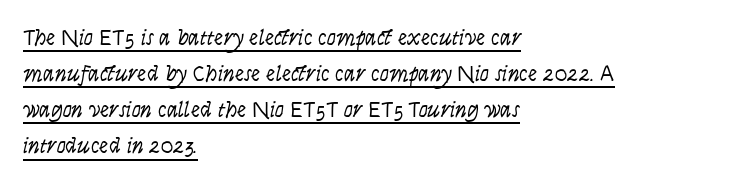
{"bold": "no", "underline": "yes", "align": "left", "line_spacing": "normal", "line_spacing_ratio": 1.57, "letter_spacing": "normal", "letter_spacing_em": 0.0, "glyph_px": 23}
